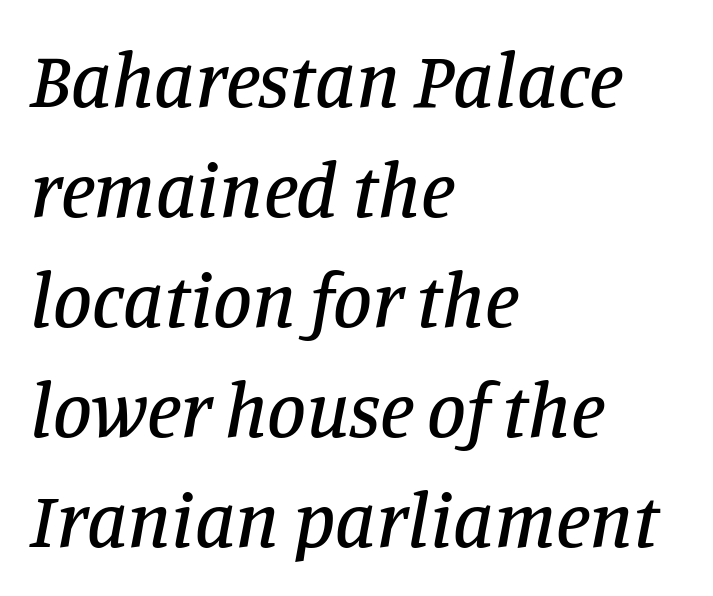
Designer's note — italics engaged. Caption: standard tracking, unaltered. Look at the bottom of the vertical strokes: they flare into serifs here. Here the designer chose a conventional face with non-uniform glyph widths.
